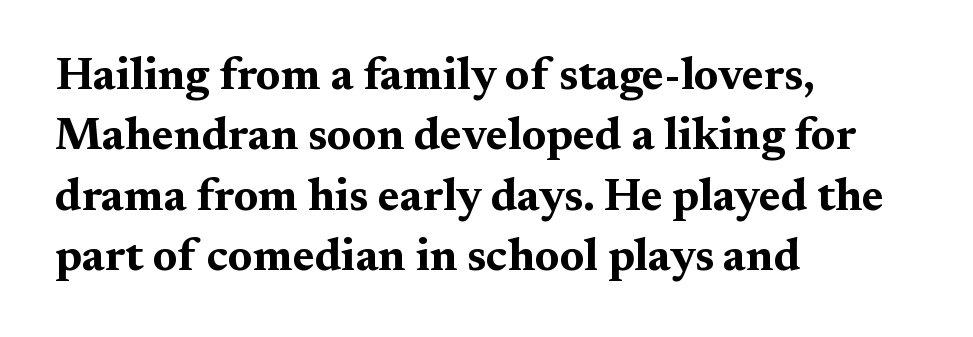
{"serif": "yes", "italic": "no", "bold": "yes", "weight": "bold", "width": "wide", "stroke_contrast": "medium", "x_height": "medium", "monospaced": "no", "underline": "no", "align": "left", "line_spacing": "normal", "line_spacing_ratio": 1.34, "letter_spacing": "normal", "letter_spacing_em": 0.0, "glyph_px": 45}
